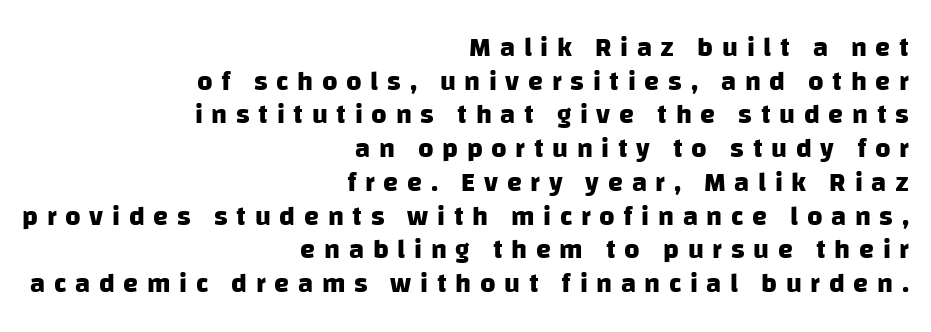
{"bold": "yes", "underline": "no", "align": "right", "line_spacing": "normal", "line_spacing_ratio": 1.25, "letter_spacing": "wide", "letter_spacing_em": 0.32, "glyph_px": 27}
